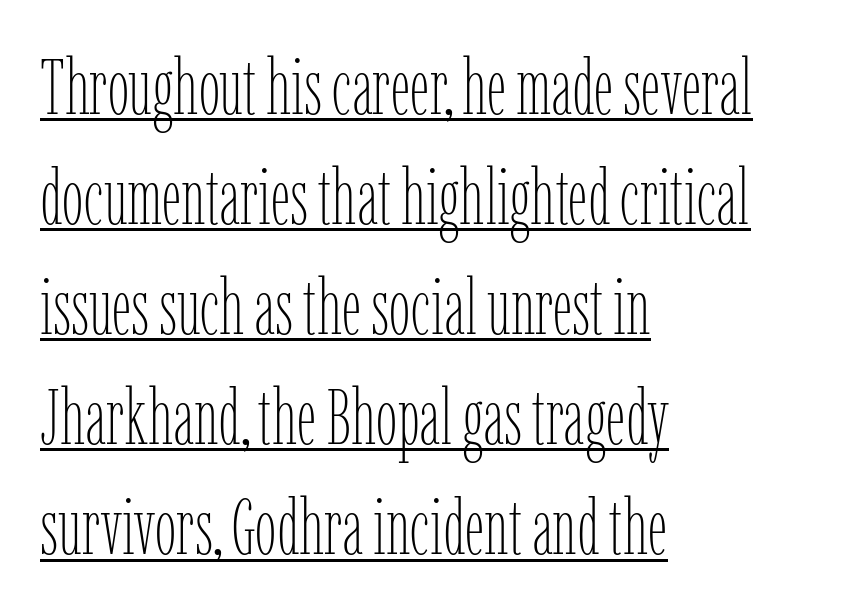
Every stem runs plumb, perpendicular to the baseline. This sample uses plain, unmodified letter spacing. Beneath each row of characters lies a ruled line. Horizontal bands of white between lines are of average thickness.
